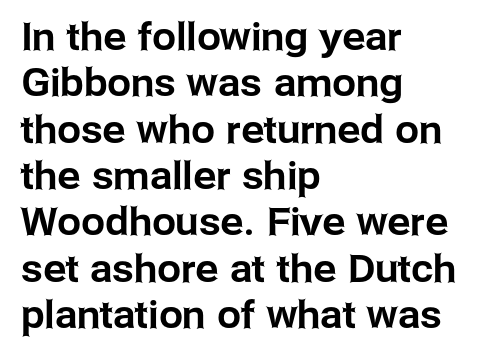
The specimen omits any rule beneath the text block's lines. Reading down the block, your eye returns to a fixed left position each line. The letters advance in unequal steps, a hallmark of proportional type. Observe the ordinary spacing: letters are neighbours, not strangers. Nope, not italic — everything's standing straight. This rendering employs a face without finishing strokes, i.e., a sans-serif.
